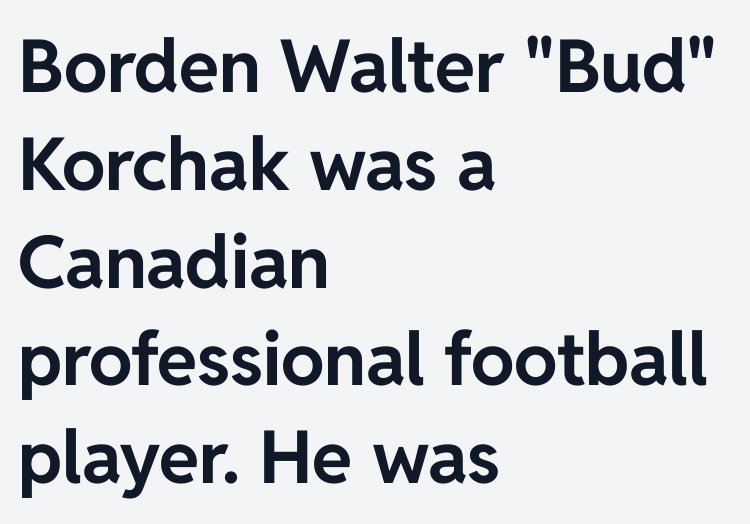
The glyphs in this specimen are sans serif. Notice how descenders clear the ascenders below comfortably — that's standard leading. The baseline area is clear. The passage shown has conventional tracking throughout. Proportional: the letters do not fall into vertical columns. Visually the block forms a straight wall on the left and a jagged coastline on the right.
